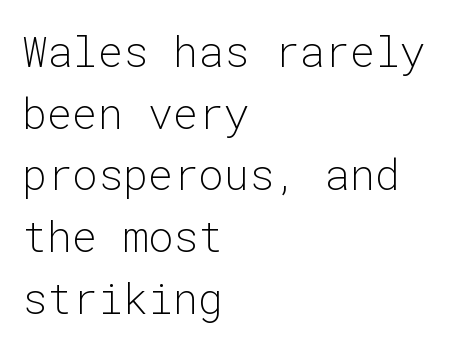
{"serif": "no", "italic": "no", "bold": "no", "weight": "light", "width": "normal", "stroke_contrast": "low", "x_height": "medium", "monospaced": "yes", "underline": "no", "align": "left", "line_spacing": "normal", "line_spacing_ratio": 1.47, "letter_spacing": "normal", "letter_spacing_em": 0.0, "glyph_px": 42}
